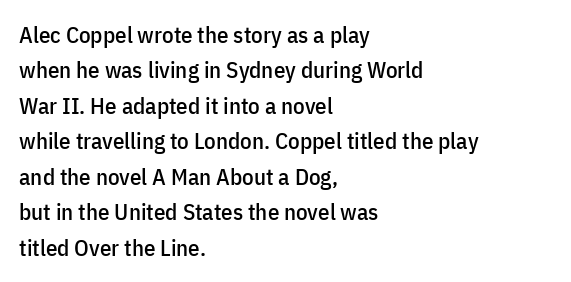
Q: Is the text italic (slanted)? A: No, it is upright.
Q: Is the text underlined? A: No.
Q: How is the paragraph aligned? A: Left-aligned.
Q: Is the spacing between letters normal or unusually wide? A: Normal.
Q: Is the spacing between lines tight, normal or loose? A: Normal.
